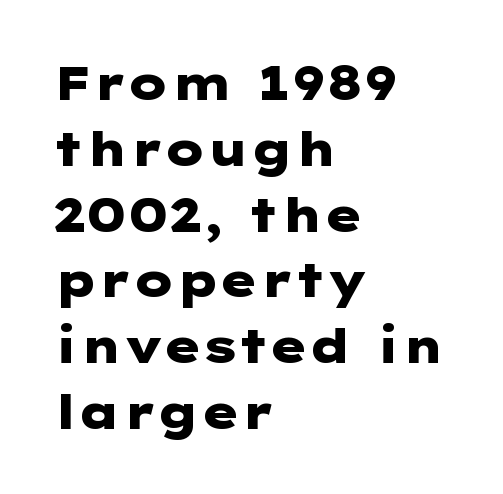
Q: Is the text bold? A: Yes.
Q: Is the text italic (slanted)? A: No, it is upright.
Q: Is the typeface a serif or a sans-serif typeface? A: Sans-serif.
Q: Is the text underlined? A: No.
Q: How is the paragraph aligned? A: Left-aligned.
Q: Is the spacing between letters normal or unusually wide? A: Normal.
Q: Is the spacing between lines tight, normal or loose? A: Normal.
Q: Width (condensed, normal, or wide)? A: Wide.
Q: Stroke contrast? A: Low.
Q: x-height? A: Medium.
